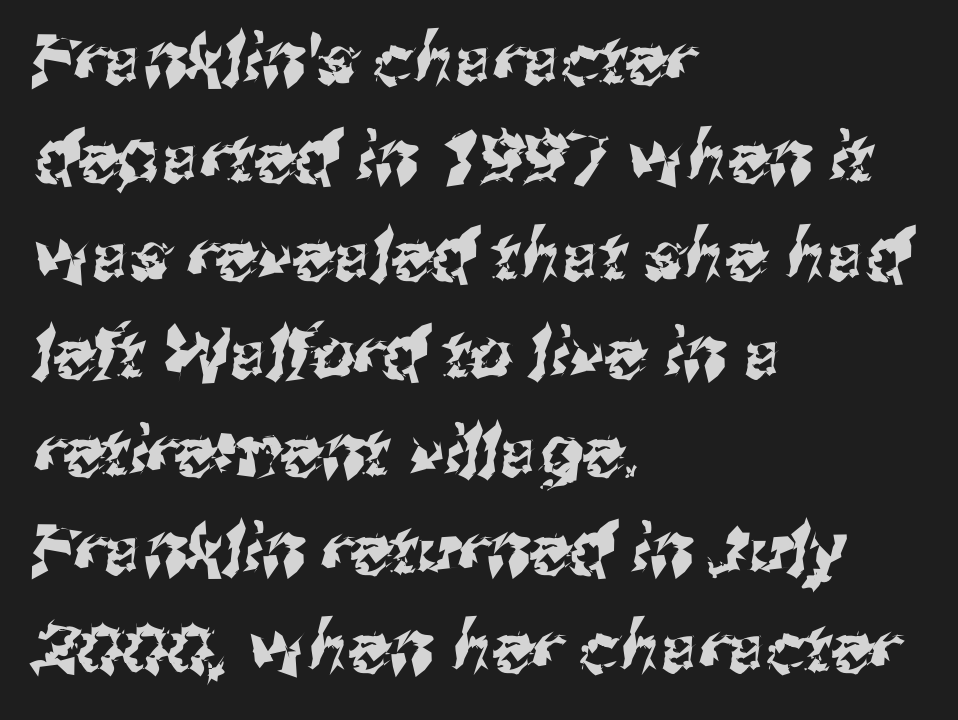
Q: Is the typeface a serif or a sans-serif typeface? A: Sans-serif.
Q: Is the text underlined? A: No.
Q: How is the paragraph aligned? A: Left-aligned.
Q: Is the spacing between letters normal or unusually wide? A: Normal.
Q: Is the spacing between lines tight, normal or loose? A: Normal.
Q: Width (condensed, normal, or wide)? A: Normal.
Q: Stroke contrast? A: Medium.
Q: x-height? A: Medium.
Q: Monospaced? A: No.
